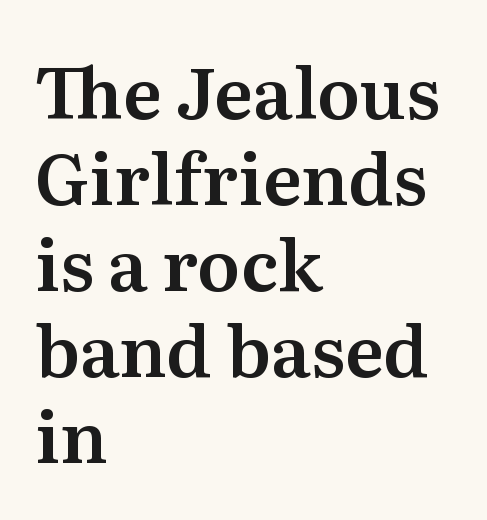
{"serif": "yes", "italic": "no", "width": "normal", "stroke_contrast": "medium", "x_height": "medium", "monospaced": "no", "underline": "no", "align": "left", "line_spacing_ratio": 1.21, "letter_spacing": "normal", "letter_spacing_em": 0.0, "glyph_px": 71}
